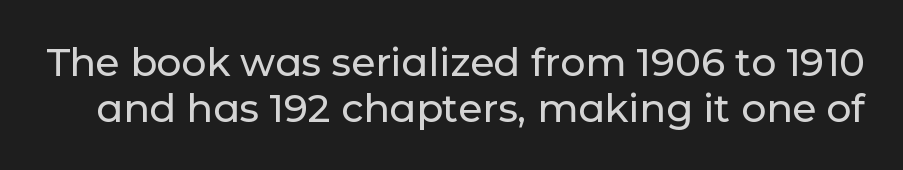
Q: Is the text italic (slanted)? A: No, it is upright.
Q: Is the typeface a serif or a sans-serif typeface? A: Sans-serif.
Q: Is the text underlined? A: No.
Q: Is the spacing between letters normal or unusually wide? A: Normal.
Q: Width (condensed, normal, or wide)? A: Normal.
Q: Stroke contrast? A: Low.
Q: x-height? A: Medium.
Q: Monospaced? A: No.
